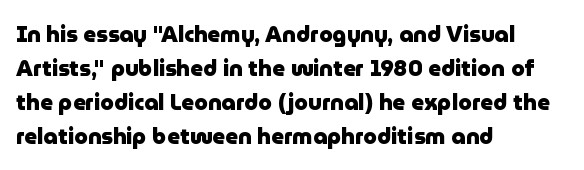
{"italic": "no", "bold": "yes", "underline": "no", "align": "left", "line_spacing": "normal", "line_spacing_ratio": 1.54, "letter_spacing": "normal", "letter_spacing_em": 0.0, "glyph_px": 22}
